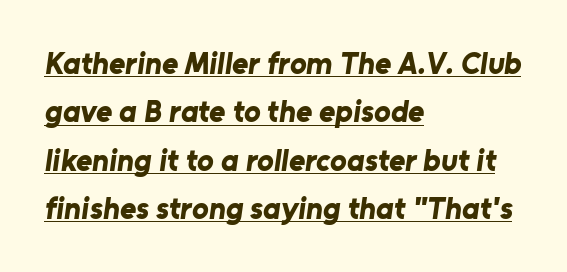
The vertical gap from one line to the next is medium. Tracking here is standard; glyphs follow each other at the usual distance. Serifs: no, the terminals of the letterforms are clean. Horizontally, the lines are justified to the leading edge only. Beneath each row of characters lies a ruled line. Here the designer chose a conventional face with non-uniform glyph widths.
